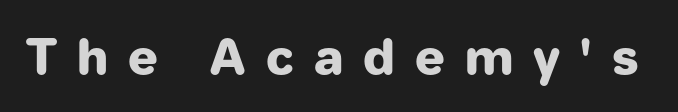
The image shows 49 px heavy sans-serif type, upright; set unusually wide letter spacing (+0.41 em), not underlined; low stroke contrast and a medium x-height.
